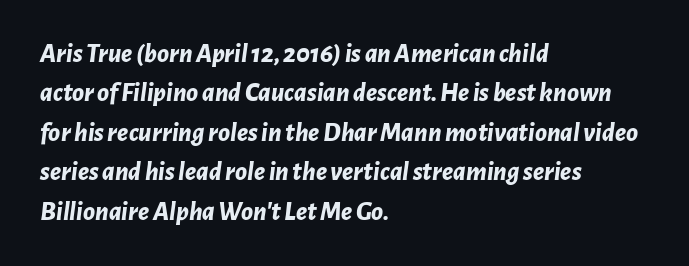
{"italic": "yes", "lean": "right", "slant_degrees": 7, "bold": "yes", "underline": "no", "align": "left", "line_spacing": "normal", "line_spacing_ratio": 1.46, "letter_spacing": "normal", "letter_spacing_em": 0.0, "glyph_px": 27}
